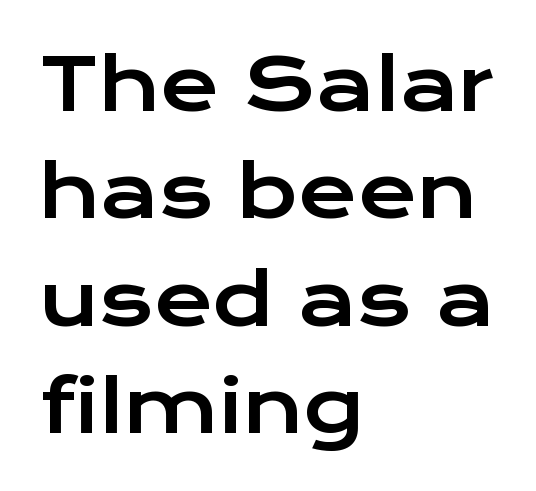
Check where the strokes stop: nothing finishes them off — pure sans. Line spacing here is normal. These lines are rendered in a variable-pitch font. A bare baseline throughout the passage. Characters remain perfectly vertical along every line. Teacher's note: observe the even left margin — that is flush-left alignment.
